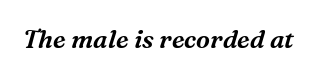
Anything drawn beneath the words? Only blank space. You can tell it's italic because the verticals aren't actually vertical. The rendering keeps characters at their native spacing.
